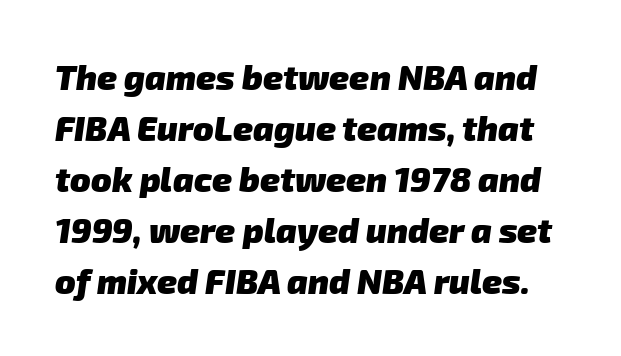
Q: Is the text bold? A: Yes.
Q: Is the typeface a serif or a sans-serif typeface? A: Sans-serif.
Q: Is the text underlined? A: No.
Q: Is the spacing between letters normal or unusually wide? A: Normal.
Q: Is the spacing between lines tight, normal or loose? A: Normal.
Q: Width (condensed, normal, or wide)? A: Normal.
Q: Stroke contrast? A: Low.
Q: x-height? A: Medium.
Q: Monospaced? A: No.
